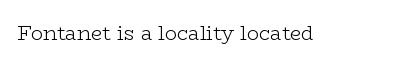
{"italic": "no", "bold": "no", "underline": "no", "letter_spacing": "normal", "letter_spacing_em": 0.0, "glyph_px": 20}
